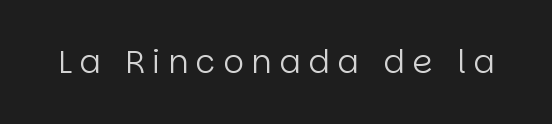
Q: Is the text bold? A: No.
Q: Is the text italic (slanted)? A: No, it is upright.
Q: Is the typeface a serif or a sans-serif typeface? A: Sans-serif.
Q: Is the text underlined? A: No.
Q: Is the spacing between letters normal or unusually wide? A: Unusually wide.
Q: Width (condensed, normal, or wide)? A: Normal.
Q: Stroke contrast? A: Low.
Q: x-height? A: Large.
Q: Monospaced? A: No.
